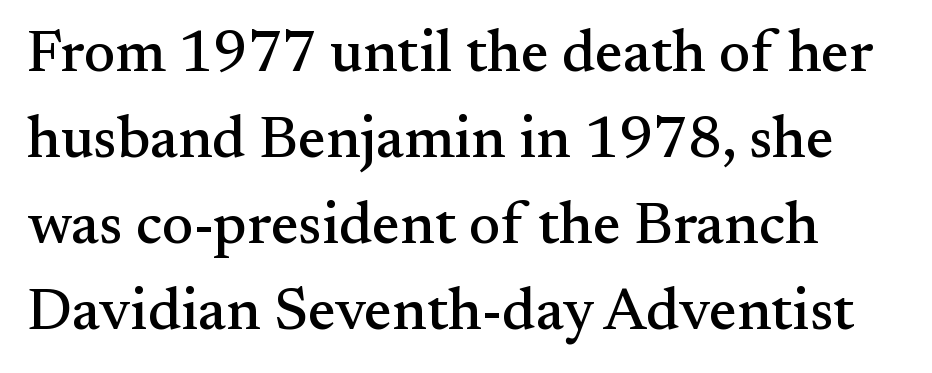
{"serif": "yes", "italic": "no", "width": "normal", "stroke_contrast": "medium", "x_height": "small", "monospaced": "no", "underline": "no", "line_spacing": "normal", "line_spacing_ratio": 1.46, "letter_spacing": "normal", "letter_spacing_em": 0.0, "glyph_px": 59}
